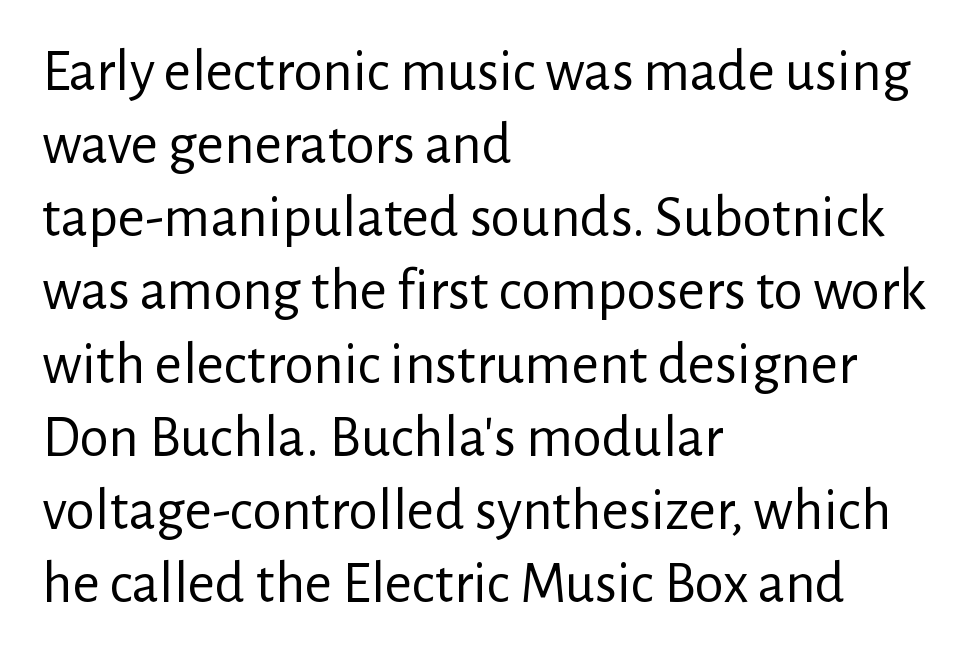
{"serif": "no", "italic": "no", "bold": "no", "weight": "regular", "width": "normal", "stroke_contrast": "low", "x_height": "medium", "monospaced": "no", "underline": "no", "align": "left", "line_spacing_ratio": 1.24, "letter_spacing": "normal", "letter_spacing_em": 0.0, "glyph_px": 59}
